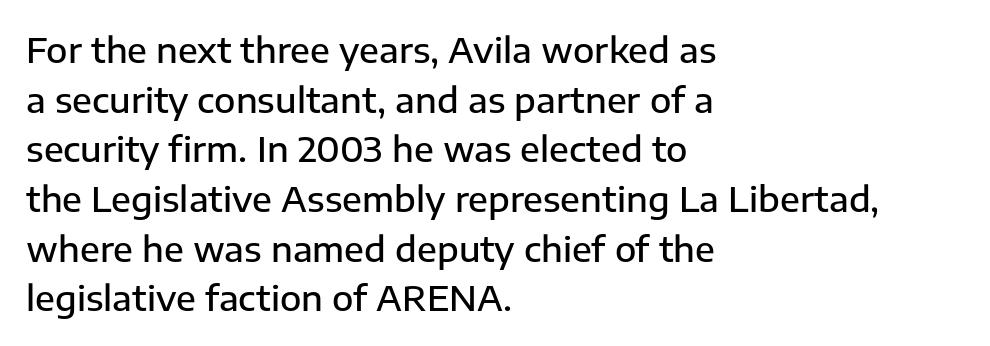
Q: Is the text bold? A: Semi-bold.
Q: Is the text italic (slanted)? A: No, it is upright.
Q: Is the typeface a serif or a sans-serif typeface? A: Sans-serif.
Q: Is the text underlined? A: No.
Q: How is the paragraph aligned? A: Left-aligned.
Q: Is the spacing between letters normal or unusually wide? A: Normal.
Q: Is the spacing between lines tight, normal or loose? A: Normal.
Q: Width (condensed, normal, or wide)? A: Normal.
Q: Stroke contrast? A: Low.
Q: x-height? A: Medium.
Q: Monospaced? A: No.
